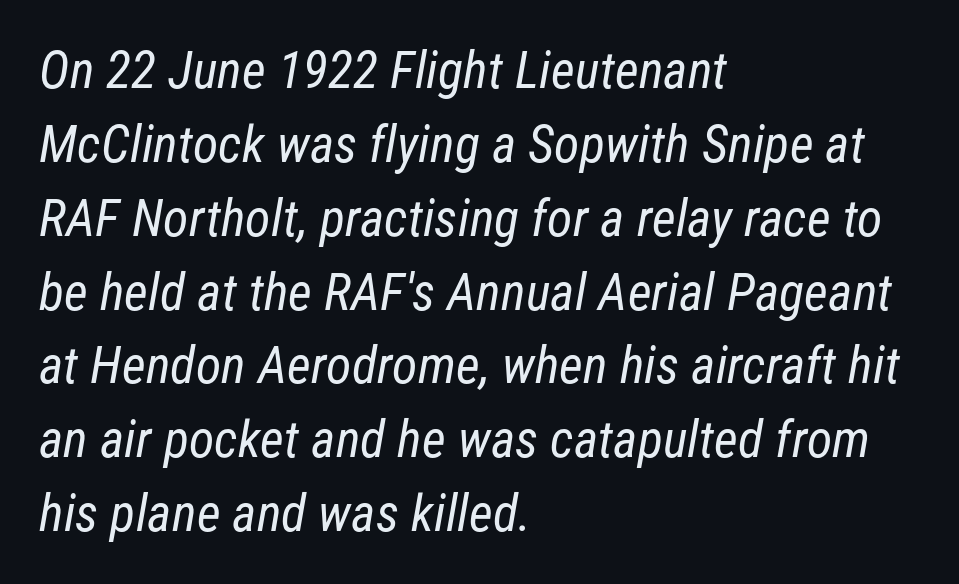
Q: Is the text bold? A: No.
Q: Is the typeface a serif or a sans-serif typeface? A: Sans-serif.
Q: Is the text underlined? A: No.
Q: How is the paragraph aligned? A: Left-aligned.
Q: Is the spacing between letters normal or unusually wide? A: Normal.
Q: Is the spacing between lines tight, normal or loose? A: Normal.
Q: Width (condensed, normal, or wide)? A: Condensed.
Q: Stroke contrast? A: Low.
Q: x-height? A: Medium.
Q: Monospaced? A: No.
